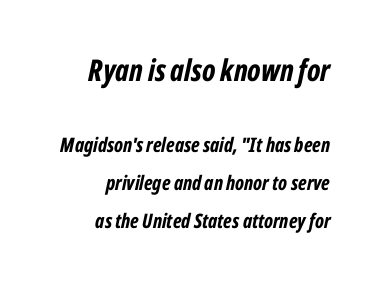
The image shows 30 px bold, condensed type, italic (leaning right); set right-aligned, loose line spacing (1.92x), normal letter spacing, not underlined; the first (top) block is 1.5x larger; low stroke contrast and a medium x-height.
